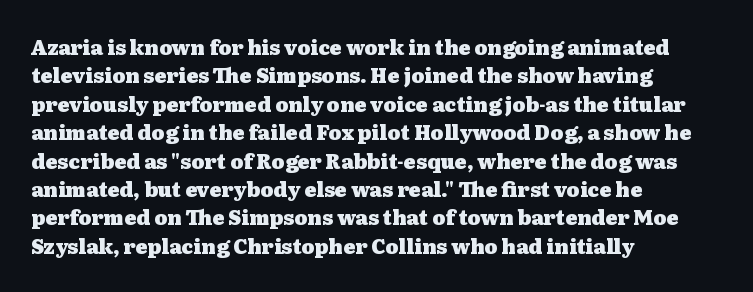
Q: Is the text bold? A: Yes.
Q: Is the text italic (slanted)? A: No, it is upright.
Q: Is the text underlined? A: No.
Q: How is the paragraph aligned? A: Left-aligned.
Q: Is the spacing between letters normal or unusually wide? A: Normal.
Q: Is the spacing between lines tight, normal or loose? A: Normal.
